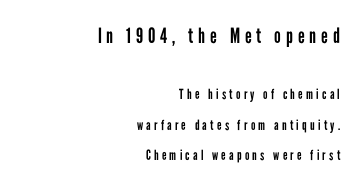
The image shows 21 px text type, upright; set right-aligned, loose line spacing (2.17x), unusually wide letter spacing (+0.23 em), not underlined; the first (top) block is 1.5x larger.
